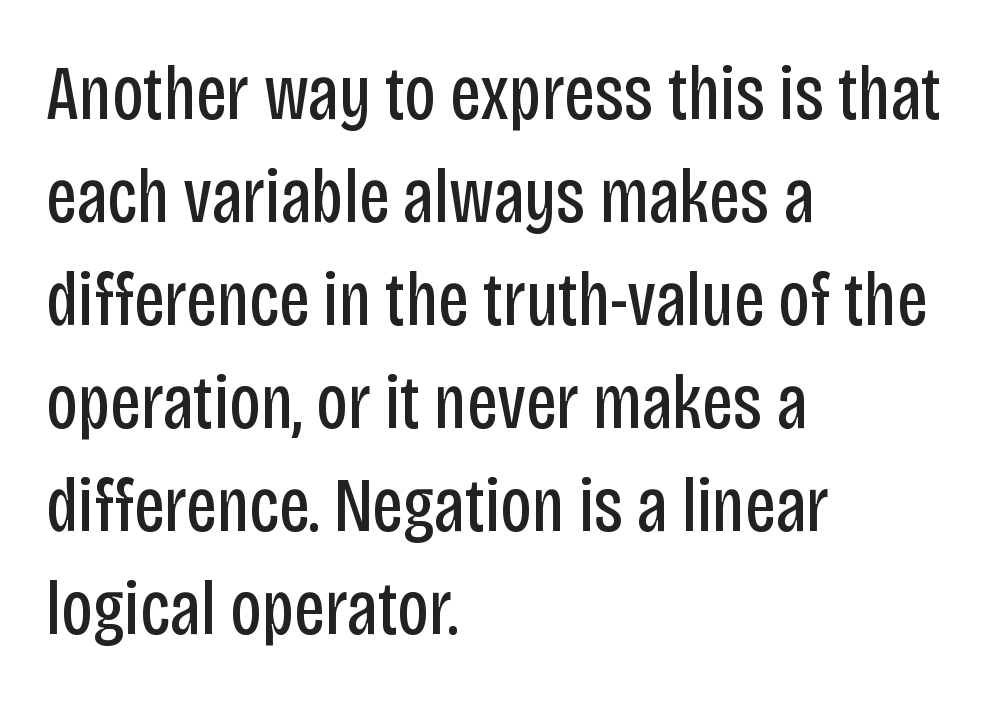
Q: Is the text bold? A: No.
Q: Is the text italic (slanted)? A: No, it is upright.
Q: Is the typeface a serif or a sans-serif typeface? A: Sans-serif.
Q: Is the text underlined? A: No.
Q: How is the paragraph aligned? A: Left-aligned.
Q: Is the spacing between letters normal or unusually wide? A: Normal.
Q: Is the spacing between lines tight, normal or loose? A: Normal.
Q: Width (condensed, normal, or wide)? A: Condensed.
Q: Stroke contrast? A: Low.
Q: x-height? A: Large.
Q: Monospaced? A: No.
